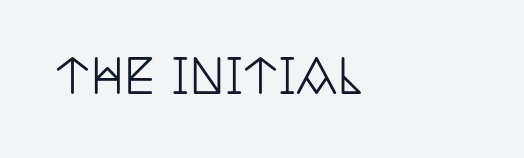
{"serif": "yes", "italic": "no", "width": "condensed", "stroke_contrast": "low", "x_height": "large", "monospaced": "no", "underline": "no", "align": "left", "letter_spacing": "normal", "letter_spacing_em": 0.0, "glyph_px": 47}
